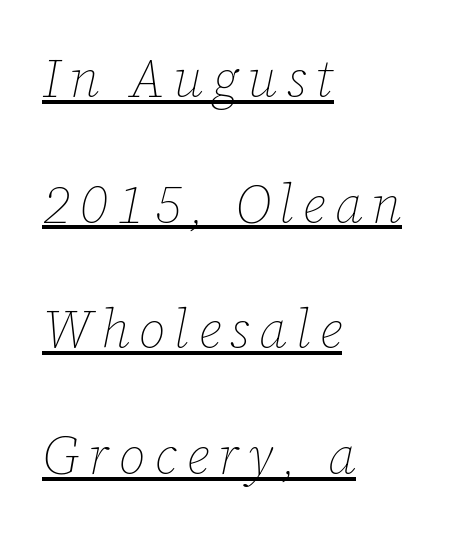
The image shows 53 px thin type, italic (leaning right); set left-aligned, loose line spacing (2.37x), underlined; low stroke contrast and a medium x-height.
